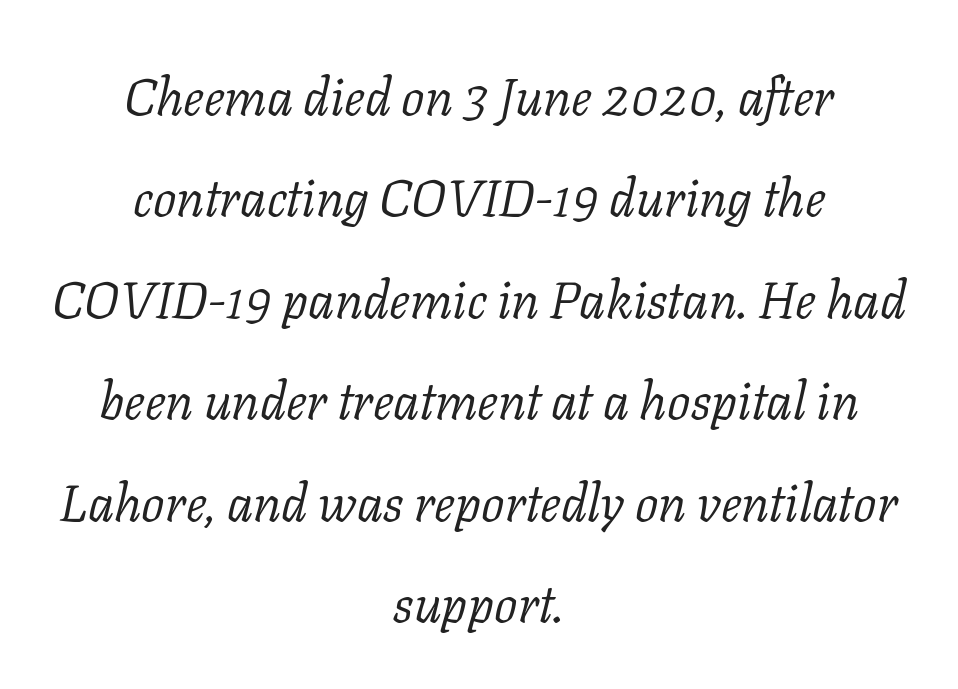
No extra ink here — the face is not bold. Line starts and ends both wander, symmetrically. Stroke terminals: seriffed. An italicized treatment has been applied to the whole sample. A great deal of white space separates one row of letters from the next.
